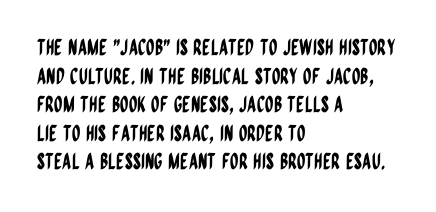
The image shows 22 px text type, upright; set left-aligned, normal line spacing (1.3x), normal letter spacing, not underlined.
